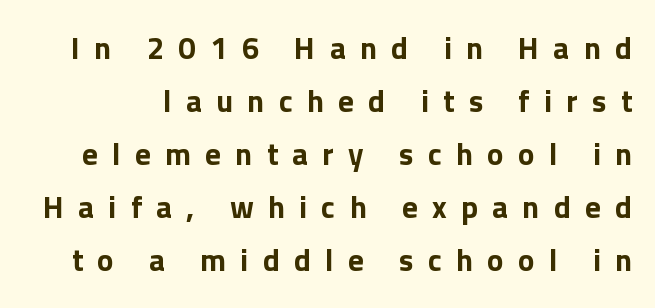
Q: Is the text bold? A: Yes.
Q: Is the text italic (slanted)? A: No, it is upright.
Q: Is the typeface a serif or a sans-serif typeface? A: Sans-serif.
Q: Is the text underlined? A: No.
Q: Is the spacing between letters normal or unusually wide? A: Unusually wide.
Q: Width (condensed, normal, or wide)? A: Normal.
Q: x-height? A: Medium.
Q: Monospaced? A: No.
